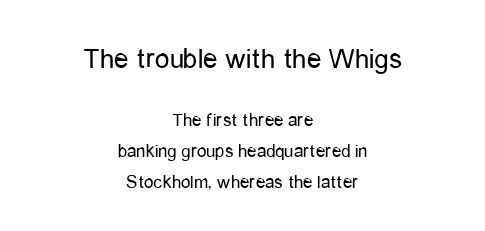
Q: Is the text bold? A: No.
Q: Is the text italic (slanted)? A: No, it is upright.
Q: Is the typeface a serif or a sans-serif typeface? A: Sans-serif.
Q: Is the text underlined? A: No.
Q: How is the paragraph aligned? A: Centered.
Q: Is the spacing between letters normal or unusually wide? A: Normal.
Q: Is the spacing between lines tight, normal or loose? A: Normal.
Q: Which block of text is set in a larger size, the first (top) or the second (bottom)? A: The first (top) one.
Q: Width (condensed, normal, or wide)? A: Condensed.
Q: Stroke contrast? A: Low.
Q: x-height? A: Medium.
Q: Monospaced? A: No.
